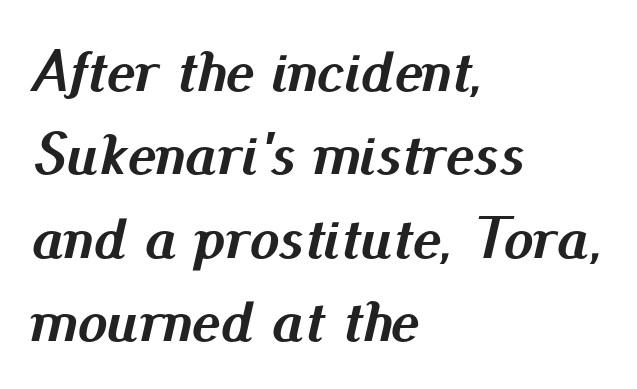
Q: Is the text bold? A: Yes.
Q: Is the text italic (slanted)? A: Yes, it leans right by about 13 degrees.
Q: Is the text underlined? A: No.
Q: How is the paragraph aligned? A: Left-aligned.
Q: Is the spacing between letters normal or unusually wide? A: Normal.
Q: Is the spacing between lines tight, normal or loose? A: Normal.
Q: Width (condensed, normal, or wide)? A: Normal.
Q: Stroke contrast? A: Medium.
Q: x-height? A: Small.
Q: Monospaced? A: No.
